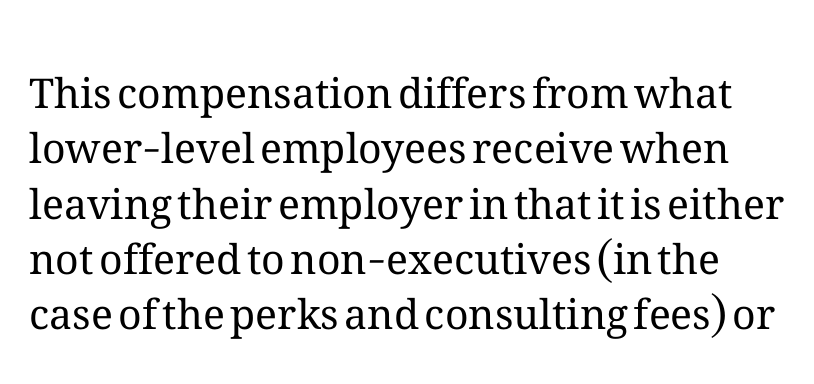
The words here are not underlined. Spacing verdict: proportional, widths tailored to each character. Stems here are at most as thick as an everyday book face. Observe the ordinary spacing: letters are neighbours, not strangers. A typesetter would call this leading conventional body-copy spacing.
